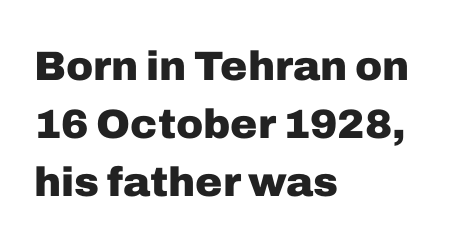
The image shows 41 px heavy sans-serif type, upright; set left-aligned, normal line spacing (1.41x), normal letter spacing, not underlined; low stroke contrast and a medium x-height.
